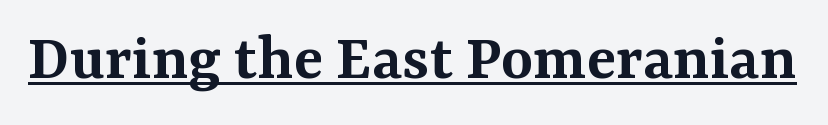
Q: Is the text bold? A: Semi-bold.
Q: Is the text italic (slanted)? A: No, it is upright.
Q: Is the typeface a serif or a sans-serif typeface? A: Serif.
Q: Is the text underlined? A: Yes.
Q: Is the spacing between letters normal or unusually wide? A: Normal.
Q: Width (condensed, normal, or wide)? A: Normal.
Q: Stroke contrast? A: Medium.
Q: x-height? A: Medium.
Q: Monospaced? A: No.
